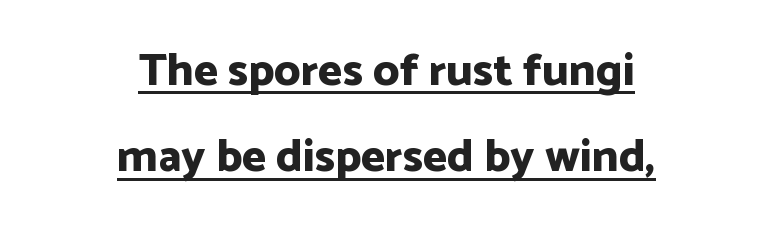
Q: Is the text bold? A: Yes.
Q: Is the text italic (slanted)? A: No, it is upright.
Q: Is the typeface a serif or a sans-serif typeface? A: Sans-serif.
Q: Is the text underlined? A: Yes.
Q: How is the paragraph aligned? A: Centered.
Q: Is the spacing between letters normal or unusually wide? A: Normal.
Q: Width (condensed, normal, or wide)? A: Normal.
Q: Stroke contrast? A: Low.
Q: x-height? A: Medium.
Q: Monospaced? A: No.
